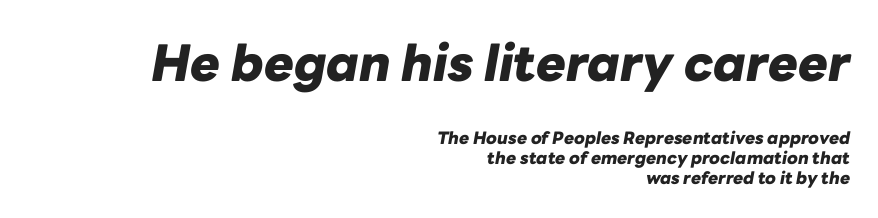
Q: Is the text bold? A: Yes.
Q: Is the text italic (slanted)? A: Yes, it leans right by about 10 degrees.
Q: Is the text underlined? A: No.
Q: How is the paragraph aligned? A: Right-aligned.
Q: Is the spacing between letters normal or unusually wide? A: Normal.
Q: Which block of text is set in a larger size, the first (top) or the second (bottom)? A: The first (top) one.
Q: Width (condensed, normal, or wide)? A: Normal.
Q: Stroke contrast? A: Low.
Q: x-height? A: Medium.
Q: Monospaced? A: No.
